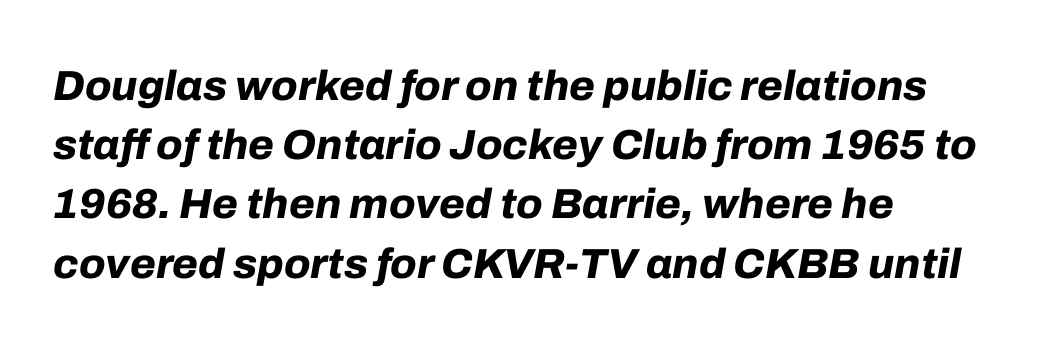
Q: Is the text bold? A: Yes.
Q: Is the text italic (slanted)? A: Yes, it leans right by about 10 degrees.
Q: Is the text underlined? A: No.
Q: How is the paragraph aligned? A: Left-aligned.
Q: Is the spacing between letters normal or unusually wide? A: Normal.
Q: Is the spacing between lines tight, normal or loose? A: Normal.
Q: Width (condensed, normal, or wide)? A: Normal.
Q: Stroke contrast? A: Low.
Q: x-height? A: Medium.
Q: Monospaced? A: No.
